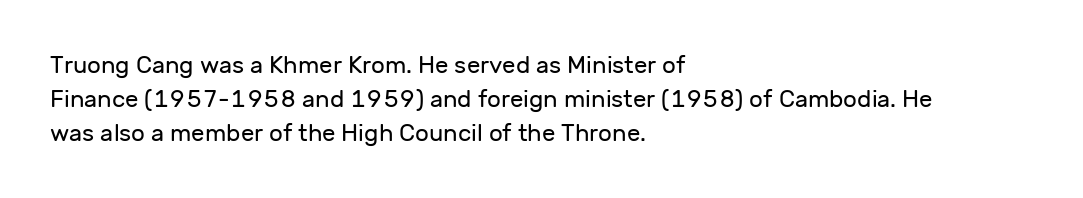
Just letters on the line, the space beneath them empty. The lines sit at an ordinary, default distance from one another. Reading down the block, your eye returns to a fixed left position each line. Think standard paragraph weight, or any step lighter than that.
